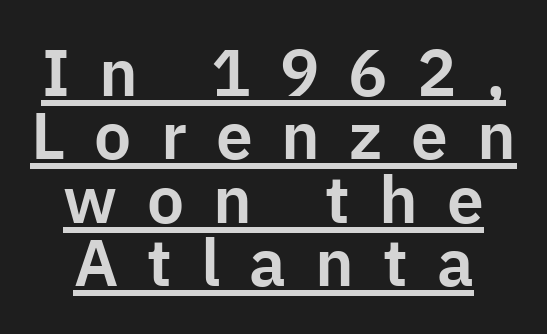
{"serif": "no", "italic": "no", "width": "normal", "stroke_contrast": "low", "x_height": "medium", "monospaced": "no", "underline": "yes", "line_spacing": "tight", "line_spacing_ratio": 0.96, "letter_spacing": "wide", "letter_spacing_em": 0.44, "glyph_px": 66}
